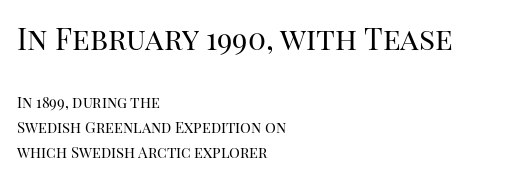
{"serif": "yes", "italic": "no", "bold": "no", "weight": "regular", "width": "normal", "stroke_contrast": "high", "x_height": "large", "monospaced": "no", "underline": "no", "align": "left", "line_spacing": "normal", "line_spacing_ratio": 1.66, "letter_spacing": "normal", "letter_spacing_em": 0.0, "larger_block": "first", "size_ratio": 2.0, "glyph_px": 30}
